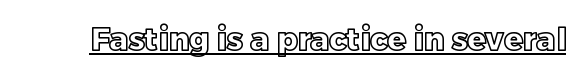
The letters stand straight up with perfectly vertical stems. Caption: standard tracking, unaltered. Do the characters align in a grid? No, the font is proportional. The typesetter has applied underlining to the passage shown.
